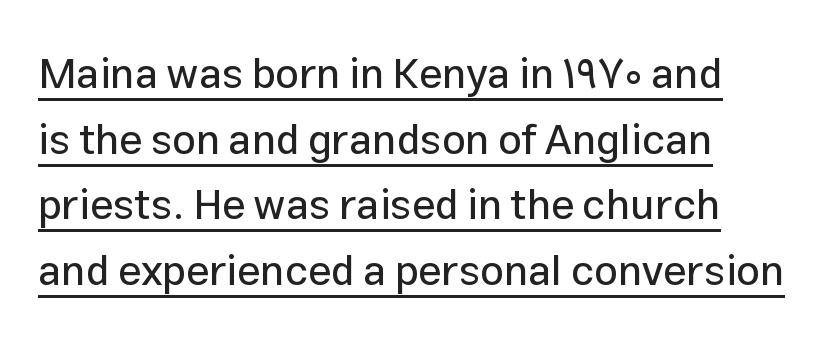
Serif or sans? Sans — the stroke terminals are bare. The passage shown is underscored from start to finish. Spacing verdict: proportional, widths tailored to each character. Observe the ordinary spacing: letters are neighbours, not strangers. Evenly set lines give the paragraph a standard silhouette. Short and long lines alike share a common starting point at left.
